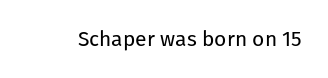
Q: Is the text bold? A: No.
Q: Is the text italic (slanted)? A: No, it is upright.
Q: Is the text underlined? A: No.
Q: Is the spacing between letters normal or unusually wide? A: Normal.
